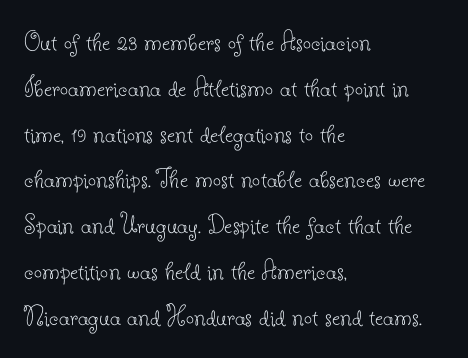
A typesetter would call this proportional, since set widths differ per character. The gaps between neighbouring characters are ordinary and unremarkable. Each line starts at the same left margin while the right side varies. Check under the words: just untouched page. Does the type have serifs? Yes, each stem ends in a small foot. The weight would be labelled regular, book, light, or lighter still.
